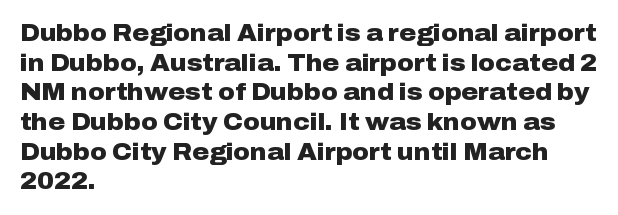
Is there any slant? The stems are plumb. Nothing unusual about the tracking: characters are spaced as the font intends. These words are printed bold, with thick strokes throughout. Evenly set lines give the paragraph a standard silhouette.
